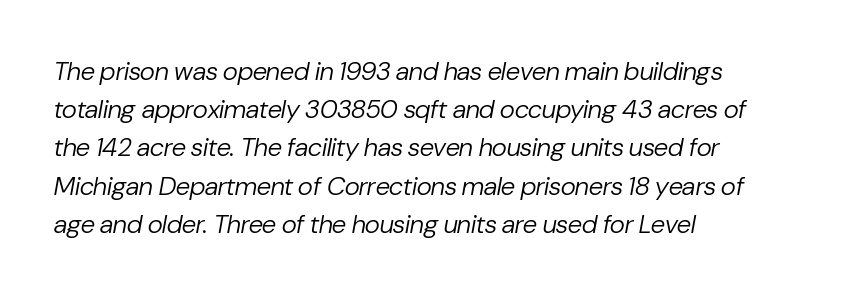
The image shows 26 px text type, italic (leaning right); set left-aligned, normal line spacing (1.47x), normal letter spacing, not underlined.
